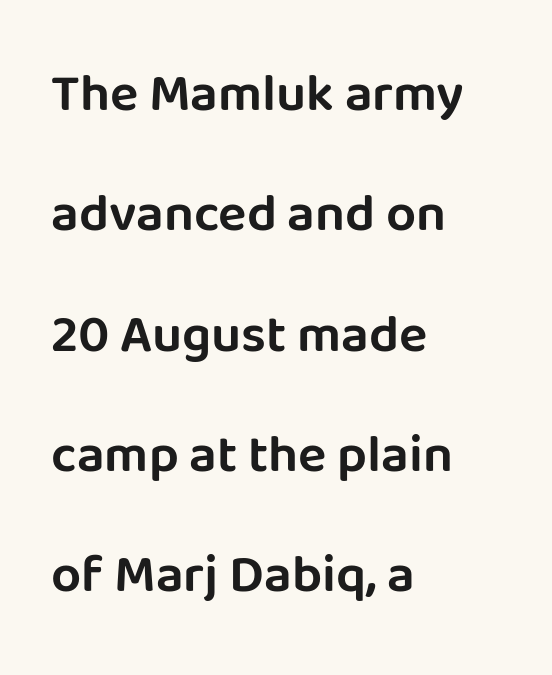
Q: Is the text italic (slanted)? A: No, it is upright.
Q: Is the typeface a serif or a sans-serif typeface? A: Sans-serif.
Q: Is the text underlined? A: No.
Q: How is the paragraph aligned? A: Left-aligned.
Q: Is the spacing between letters normal or unusually wide? A: Normal.
Q: Is the spacing between lines tight, normal or loose? A: Loose.
Q: Width (condensed, normal, or wide)? A: Normal.
Q: Stroke contrast? A: Low.
Q: x-height? A: Large.
Q: Monospaced? A: No.
